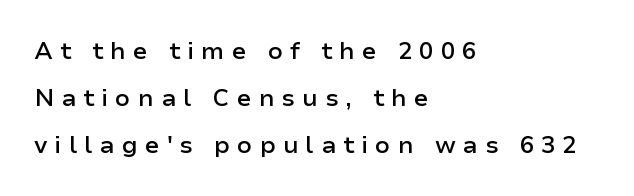
Q: Is the text bold? A: Semi-bold.
Q: Is the text italic (slanted)? A: No, it is upright.
Q: Is the text underlined? A: No.
Q: How is the paragraph aligned? A: Left-aligned.
Q: Is the spacing between letters normal or unusually wide? A: Unusually wide.
Q: Is the spacing between lines tight, normal or loose? A: Loose.
